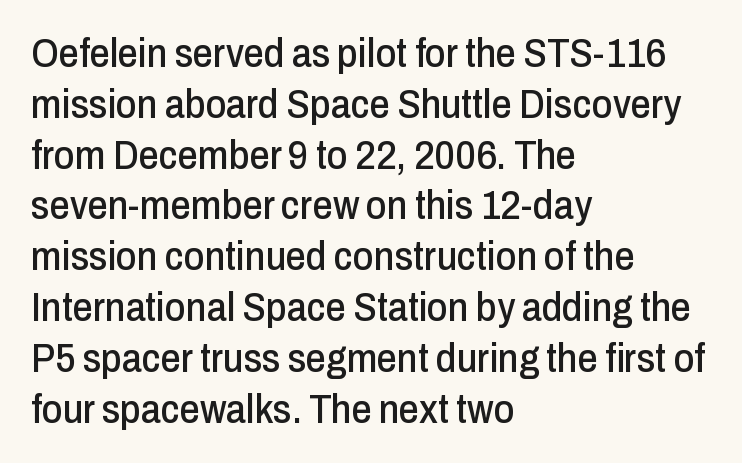
Q: Is the text italic (slanted)? A: No, it is upright.
Q: Is the typeface a serif or a sans-serif typeface? A: Sans-serif.
Q: Is the text underlined? A: No.
Q: How is the paragraph aligned? A: Left-aligned.
Q: Is the spacing between letters normal or unusually wide? A: Normal.
Q: Is the spacing between lines tight, normal or loose? A: Normal.
Q: Width (condensed, normal, or wide)? A: Condensed.
Q: Stroke contrast? A: Low.
Q: x-height? A: Medium.
Q: Monospaced? A: No.
